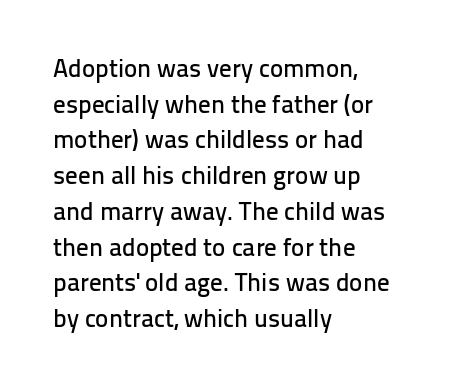
Glyph-to-glyph distance matches everyday printed text. The baseline area is clear. These lines are set flush left with a ragged right edge. Designer's note — italics off, roman on. The rendering uses a moderate line-height, typical for paragraphs.
